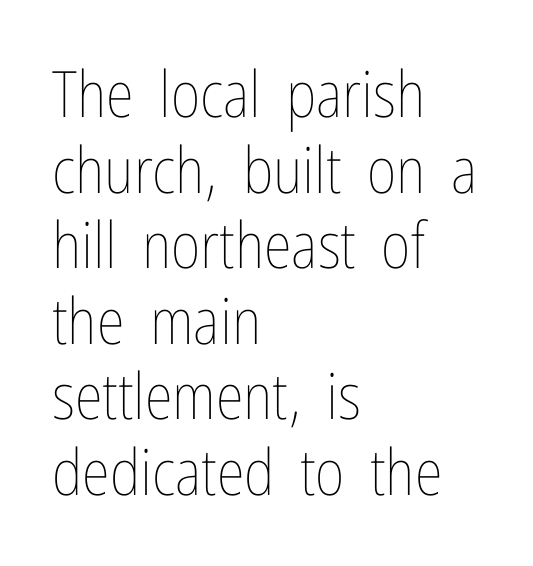
Do the characters align in a grid? No, the font is proportional. The face used here is rendered with its standard letterfit. Quick note: not italic, upright. Does the copy run flush right? No — it runs flush left. No chunkiness to these letters — they're not bold. Has an underline been added? It has not.
